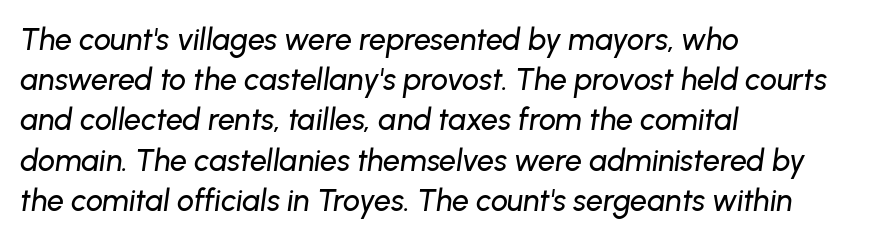
The image shows 30 px text type, italic (leaning right); set left-aligned, normal line spacing (1.34x), normal letter spacing, not underlined; low stroke contrast and a medium x-height.
